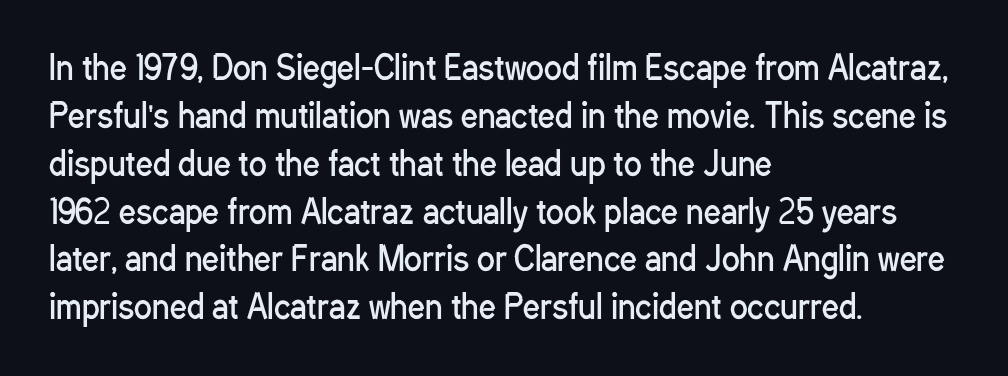
{"serif": "no", "italic": "no", "bold": "no", "weight": "regular", "width": "condensed", "stroke_contrast": "low", "x_height": "medium", "monospaced": "no", "underline": "no", "align": "left", "line_spacing": "normal", "line_spacing_ratio": 1.45, "letter_spacing": "normal", "letter_spacing_em": 0.0, "glyph_px": 33}
